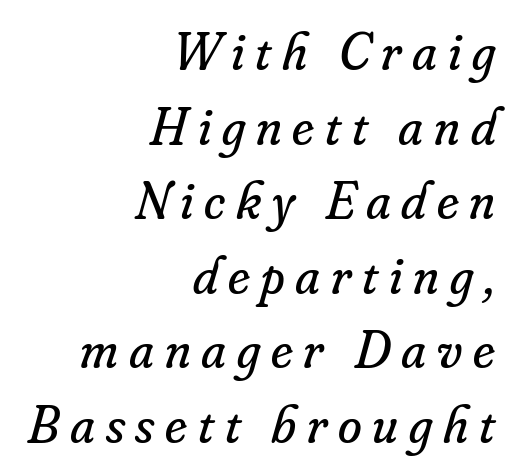
Q: Is the text bold? A: No.
Q: Is the text italic (slanted)? A: Yes, it leans right by about 16 degrees.
Q: Is the typeface a serif or a sans-serif typeface? A: Serif.
Q: Is the text underlined? A: No.
Q: How is the paragraph aligned? A: Right-aligned.
Q: Is the spacing between letters normal or unusually wide? A: Unusually wide.
Q: Is the spacing between lines tight, normal or loose? A: Normal.
Q: Width (condensed, normal, or wide)? A: Normal.
Q: Stroke contrast? A: Low.
Q: x-height? A: Small.
Q: Monospaced? A: No.
